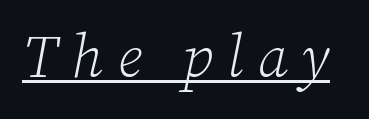
Q: Is the text bold? A: No.
Q: Is the text italic (slanted)? A: Yes, it leans right by about 12 degrees.
Q: Is the typeface a serif or a sans-serif typeface? A: Serif.
Q: Is the text underlined? A: Yes.
Q: Is the spacing between letters normal or unusually wide? A: Unusually wide.
Q: Width (condensed, normal, or wide)? A: Normal.
Q: Stroke contrast? A: Low.
Q: x-height? A: Medium.
Q: Monospaced? A: No.
